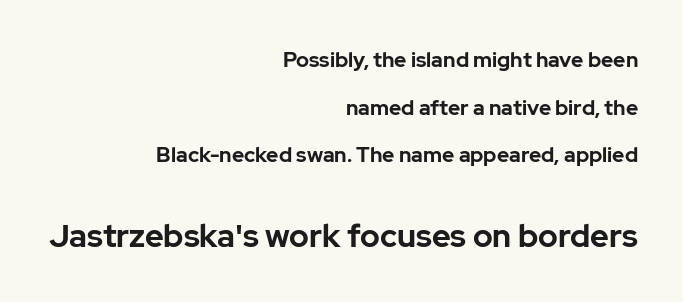
Compared with a flush-left layout, this one pins lines to the opposite, right side. The typeface chosen for these lines omits serifs. The horizontal fit of the characters is conventional and even. The face used here is proportionally spaced, like ordinary book or web type. The strip under each line holds only bare page.
